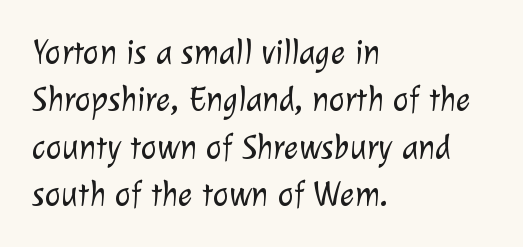
The image shows 34 px light sans-serif type; set left-aligned, normal line spacing (1.39x), normal letter spacing, not underlined; low stroke contrast and a medium x-height.
